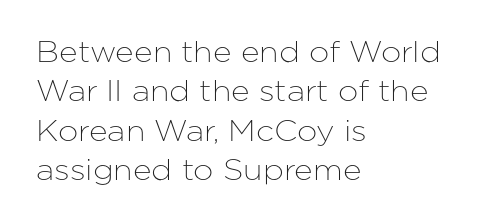
The image shows 29 px sans-serif type, upright; set left-aligned, normal line spacing (1.36x), normal letter spacing, not underlined; low stroke contrast and a medium x-height.
